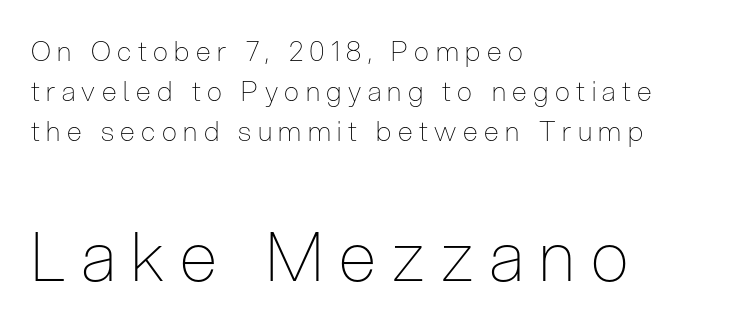
The letterforms stand isolated, each surrounded by extra space. Classification — sans serif. The paragraph has a hard left edge and a soft right edge. The strip under each line holds only bare page. Nothing heavy about these letters — not bold at all.
